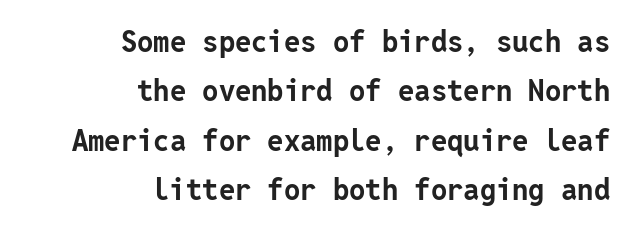
Q: Is the text bold? A: Yes.
Q: Is the text italic (slanted)? A: No, it is upright.
Q: Is the typeface a serif or a sans-serif typeface? A: Sans-serif.
Q: Is the text underlined? A: No.
Q: How is the paragraph aligned? A: Right-aligned.
Q: Is the spacing between letters normal or unusually wide? A: Normal.
Q: Is the spacing between lines tight, normal or loose? A: Normal.
Q: Width (condensed, normal, or wide)? A: Normal.
Q: Stroke contrast? A: Low.
Q: x-height? A: Medium.
